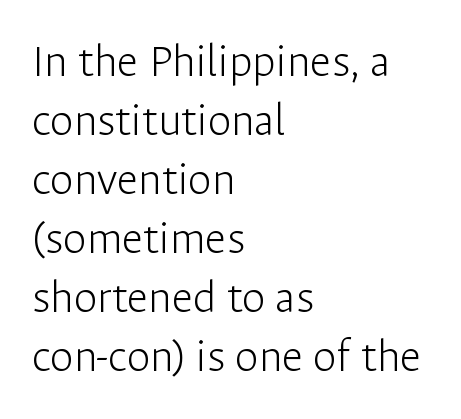
Q: Is the text bold? A: No.
Q: Is the text italic (slanted)? A: No, it is upright.
Q: Is the typeface a serif or a sans-serif typeface? A: Sans-serif.
Q: Is the text underlined? A: No.
Q: How is the paragraph aligned? A: Left-aligned.
Q: Is the spacing between letters normal or unusually wide? A: Normal.
Q: Width (condensed, normal, or wide)? A: Normal.
Q: Stroke contrast? A: Low.
Q: x-height? A: Medium.
Q: Monospaced? A: No.
